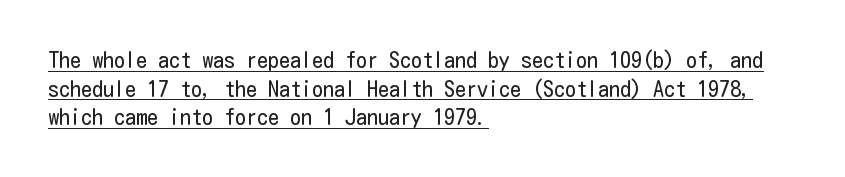
Q: Is the text bold? A: No.
Q: Is the text italic (slanted)? A: No, it is upright.
Q: Is the text underlined? A: Yes.
Q: How is the paragraph aligned? A: Left-aligned.
Q: Is the spacing between letters normal or unusually wide? A: Normal.
Q: Is the spacing between lines tight, normal or loose? A: Normal.
